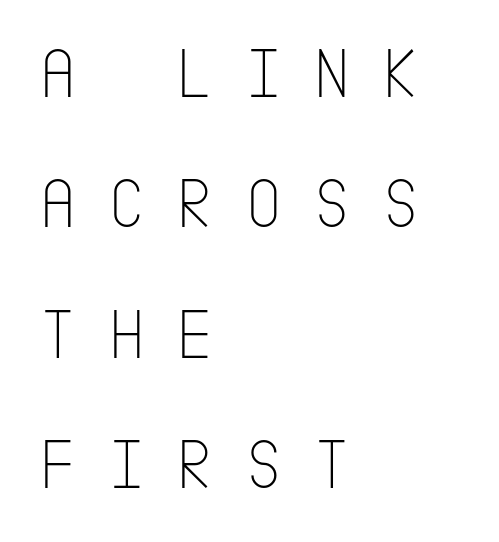
The image shows 72 px thin, condensed sans-serif type, upright; set left-aligned, line spacing 1.81x, unusually wide letter spacing (+0.43 em), not underlined; low stroke contrast and a large x-height.
